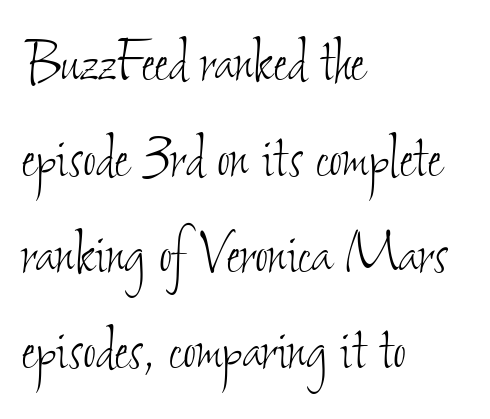
The image shows 71 px thin, condensed type; set left-aligned, normal line spacing (1.35x), normal letter spacing, not underlined; low stroke contrast and a small x-height.
